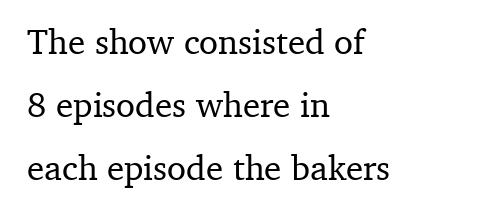
How are the letters spaced? Ordinarily, with no added tracking. I'd call this a serif setting — the letters wear small feet. Descender tails drop into unmarked territory. These lines were composed using upright roman letters. Varying glyph widths throughout — classic text-font behaviour. This rendering uses left alignment, leaving the right contour irregular.
